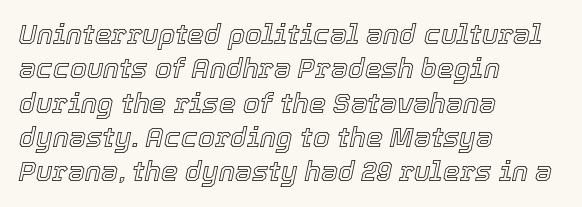
The image shows 27 px text type, italic (leaning right); set left-aligned, normal line spacing (1.27x), normal letter spacing, not underlined.
